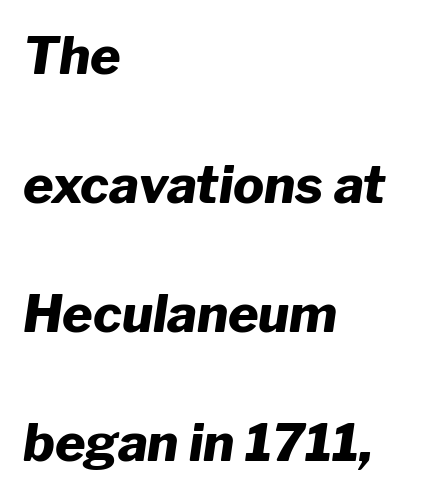
Q: Is the text bold? A: Yes.
Q: Is the text italic (slanted)? A: Yes, it leans right by about 8 degrees.
Q: Is the text underlined? A: No.
Q: How is the paragraph aligned? A: Left-aligned.
Q: Is the spacing between letters normal or unusually wide? A: Normal.
Q: Is the spacing between lines tight, normal or loose? A: Loose.
Q: Width (condensed, normal, or wide)? A: Normal.
Q: Stroke contrast? A: Low.
Q: x-height? A: Medium.
Q: Monospaced? A: No.
